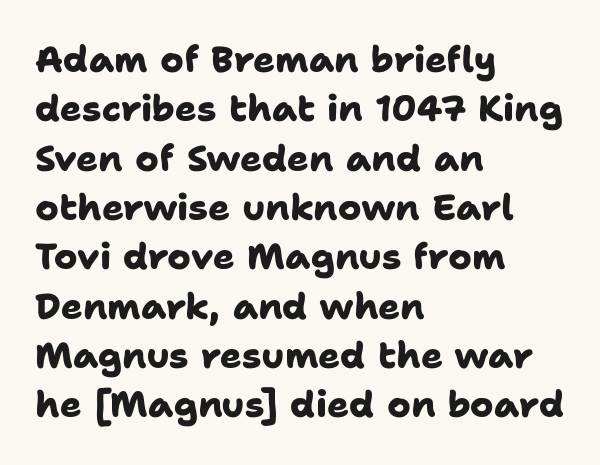
The image shows 36 px heavy sans-serif type; set left-aligned, normal line spacing (1.37x), normal letter spacing, not underlined; low stroke contrast and a medium x-height.
